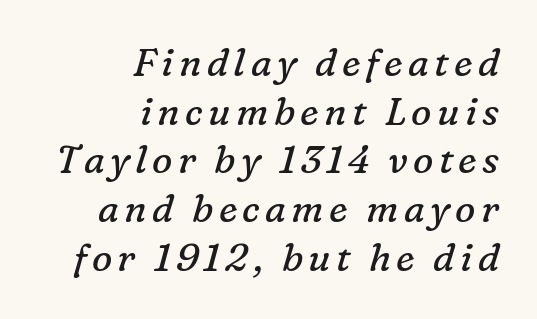
The image shows 38 px regular-weight serif type, italic (leaning right); set right-aligned, normal line spacing (1.28x), not underlined; low stroke contrast and a medium x-height.
